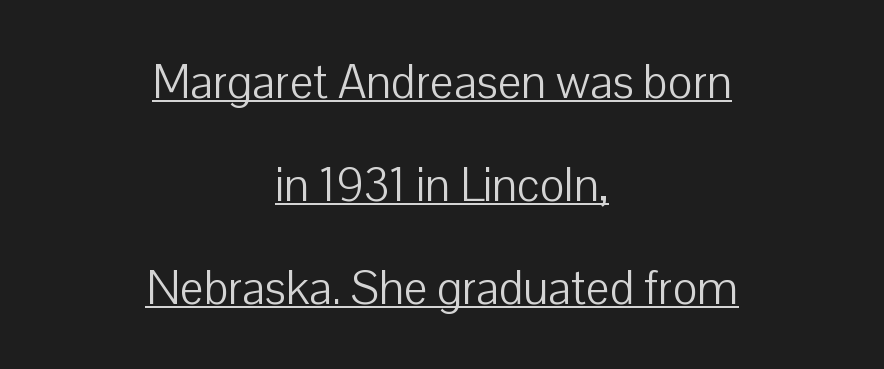
The image shows 47 px light sans-serif type, upright; set centered, loose line spacing (2.19x), normal letter spacing, underlined; low stroke contrast and a medium x-height.
